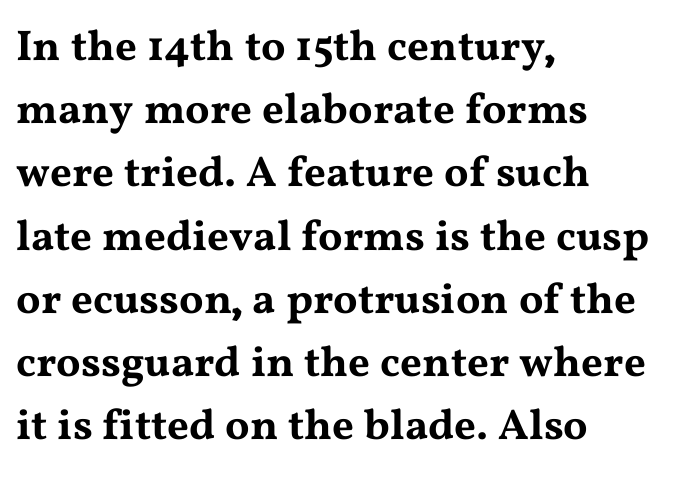
{"serif": "yes", "italic": "no", "width": "wide", "stroke_contrast": "medium", "x_height": "medium", "monospaced": "no", "underline": "no", "align": "left", "line_spacing": "normal", "line_spacing_ratio": 1.47, "letter_spacing": "normal", "letter_spacing_em": 0.0, "glyph_px": 43}
